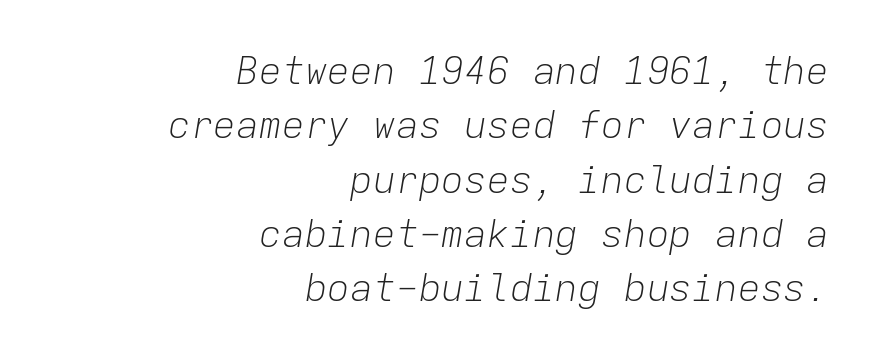
The image shows 38 px light type, italic (leaning right), monospaced; set right-aligned, normal line spacing (1.43x), normal letter spacing, not underlined; low stroke contrast and a medium x-height.
